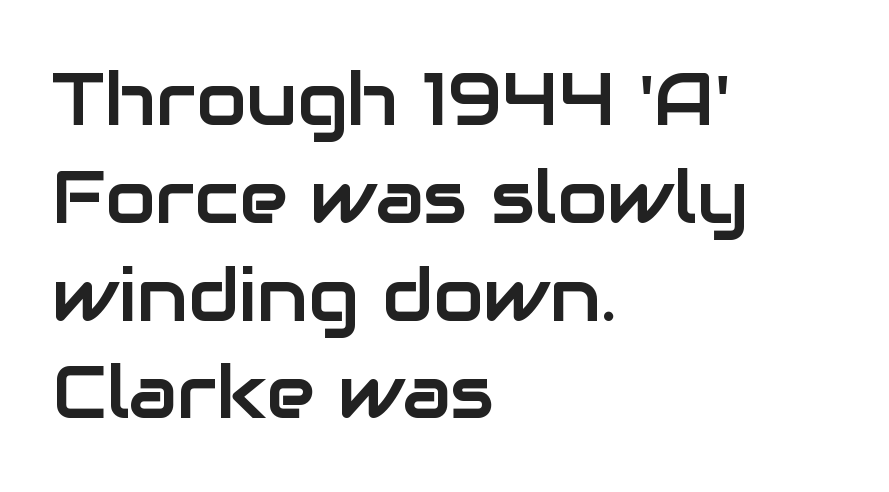
{"serif": "no", "italic": "no", "width": "normal", "stroke_contrast": "low", "x_height": "medium", "monospaced": "no", "underline": "no", "align": "left", "line_spacing": "normal", "line_spacing_ratio": 1.34, "letter_spacing": "normal", "letter_spacing_em": 0.0, "glyph_px": 73}
